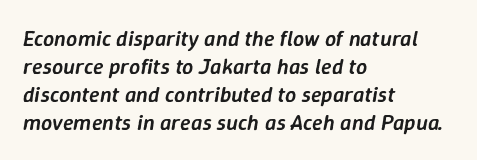
Is the letter spacing exaggerated? No — it looks like the ordinary default. The rendering applies a slant to the glyphs. What's the leading like? Ordinary, nothing unusual. The rendering anchors every line to the left-hand side. The gap between lines stays unmarked. The passage shown is semibold, sitting just below true bold.
